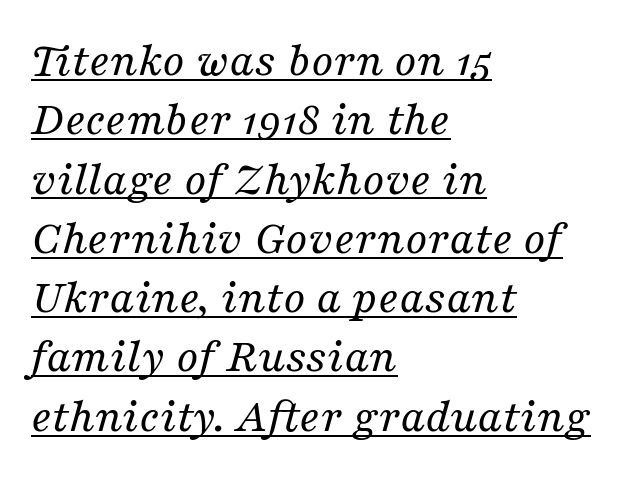
{"serif": "yes", "italic": "yes", "lean": "right", "slant_degrees": 16, "bold": "no", "weight": "regular", "width": "normal", "stroke_contrast": "medium", "x_height": "medium", "monospaced": "no", "underline": "yes", "align": "left", "line_spacing_ratio": 1.21, "letter_spacing": "normal", "letter_spacing_em": 0.0, "glyph_px": 49}
